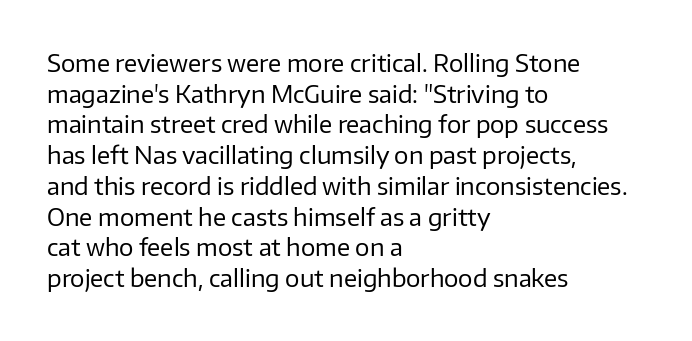
The image shows 24 px text type, upright; set left-aligned, normal line spacing (1.28x), normal letter spacing, not underlined.
